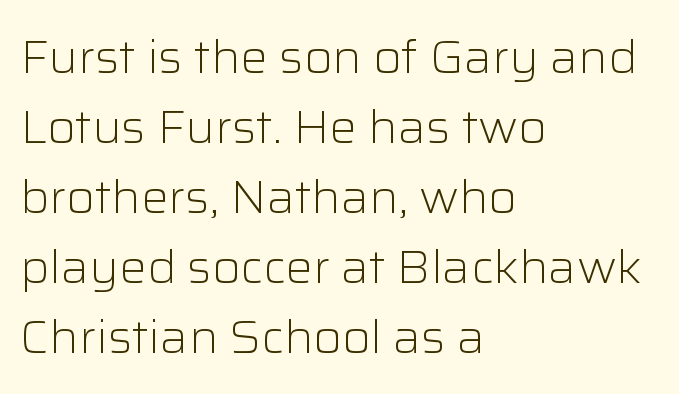
The image shows 46 px light sans-serif type, upright; set left-aligned, normal line spacing (1.52x), normal letter spacing, not underlined; low stroke contrast and a medium x-height.
